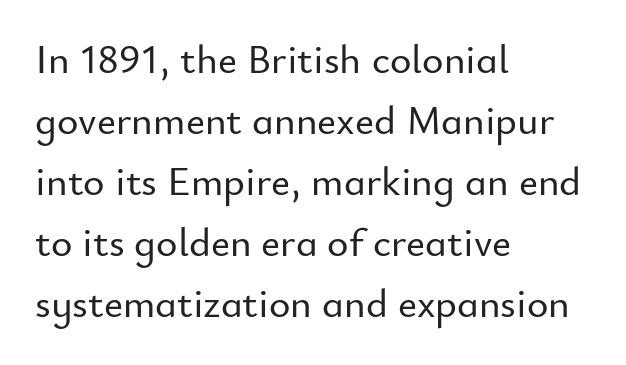
Rule under the text: the space is simply empty. Italic? Not at all — the glyphs are vertical. Horizontal bands of white between lines are of average thickness. Is this a fixed-width face? No — the glyphs have proportional, varying widths. These lines are composed in type without serifs.
